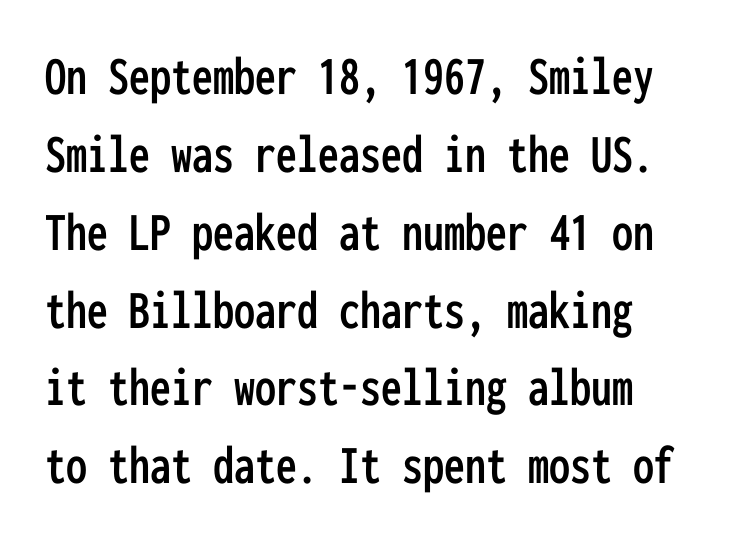
{"serif": "no", "italic": "no", "width": "condensed", "stroke_contrast": "low", "x_height": "medium", "monospaced": "yes", "underline": "no", "line_spacing": "normal", "line_spacing_ratio": 1.39, "letter_spacing": "normal", "letter_spacing_em": 0.0, "glyph_px": 56}
